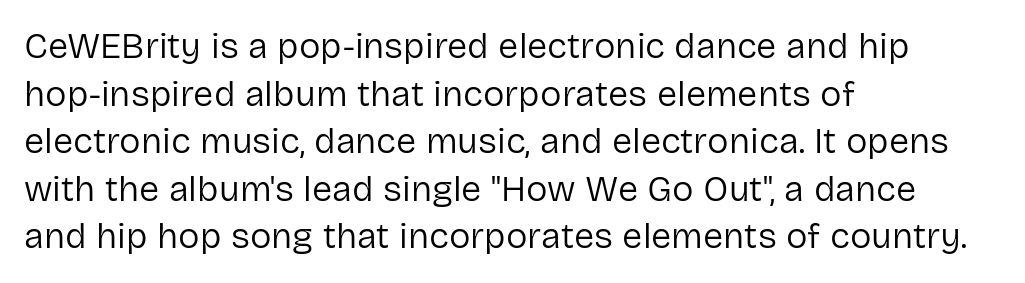
Observe the absence of serifs on each vertical stroke in this sample. Notice how descenders clear the ascenders below comfortably — that's standard leading. Line starts are locked; line ends wander. A typesetter would call this proportional, since set widths differ per character. The passage shown is not underscored anywhere. A typesetter would mark this as roman, not italic.
